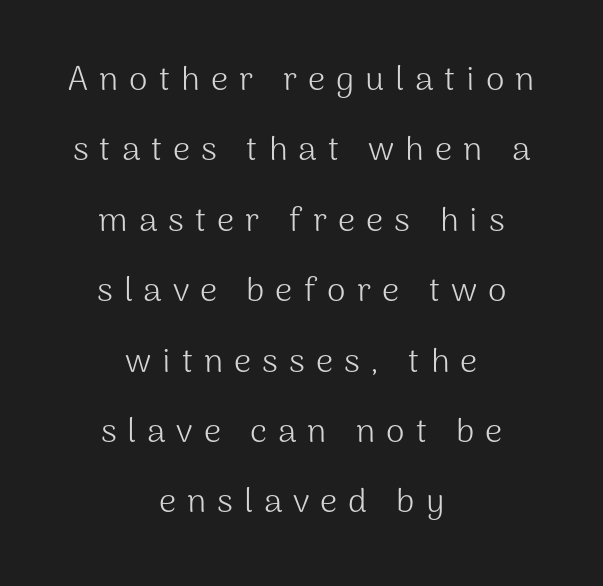
The specimen reads as upright at a glance. I'd call this a sans setting — the letters go barefoot. The font is comparable to plain body text, perhaps lighter. This sample uses expanded letter spacing, leaving extra air between glyphs.
